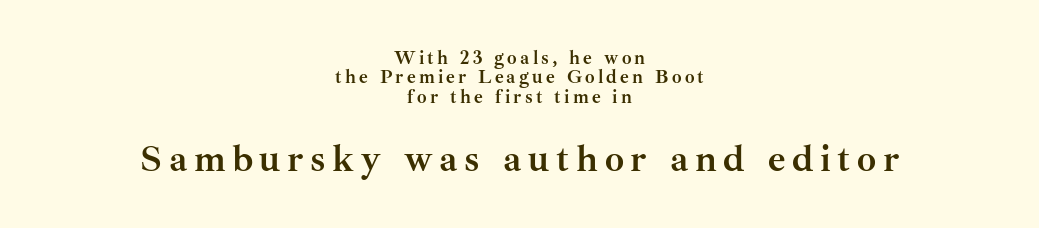
The space directly below the letters is spotless. The face used here is proportionally spaced, like ordinary book or web type. Old-style or modern, the face here clearly has serifs. Chunky letters — that's bold for sure. If you folded the block vertically in half, each line would mirror itself in length.
